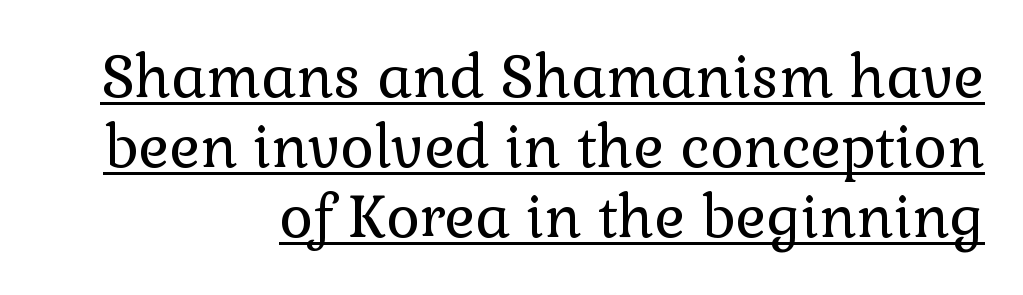
Proportional: the letters do not fall into vertical columns. Little horizontal feet cap the strokes, marking this as serif type. This is the regular roman posture of the typeface. Stroke mass is kept to a normal reading level or below. Horizontal alignment here is rightward, an uncommon choice for prose.
